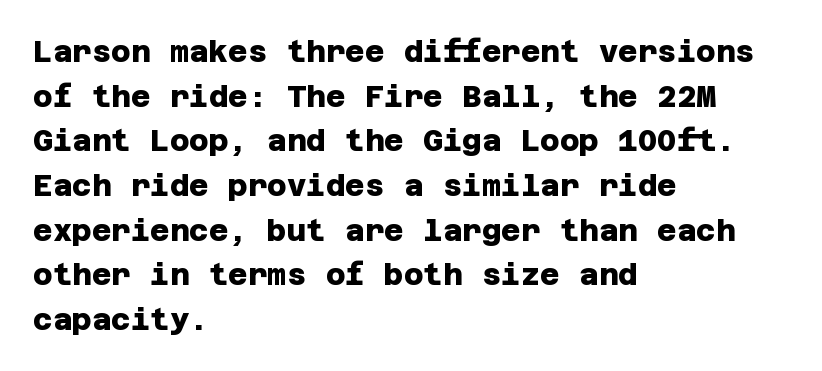
Q: Is the text bold? A: Yes.
Q: Is the typeface a serif or a sans-serif typeface? A: Sans-serif.
Q: Is the text underlined? A: No.
Q: How is the paragraph aligned? A: Left-aligned.
Q: Is the spacing between letters normal or unusually wide? A: Normal.
Q: Is the spacing between lines tight, normal or loose? A: Normal.
Q: Width (condensed, normal, or wide)? A: Normal.
Q: Stroke contrast? A: Low.
Q: x-height? A: Large.
